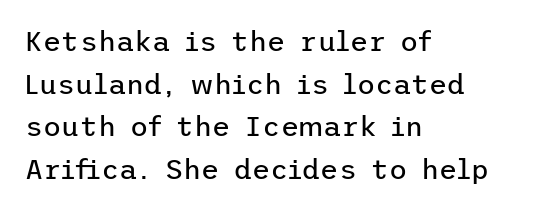
Q: Is the text bold? A: No.
Q: Is the text italic (slanted)? A: No, it is upright.
Q: Is the typeface a serif or a sans-serif typeface? A: Sans-serif.
Q: Is the text underlined? A: No.
Q: How is the paragraph aligned? A: Left-aligned.
Q: Is the spacing between letters normal or unusually wide? A: Normal.
Q: Is the spacing between lines tight, normal or loose? A: Normal.
Q: Width (condensed, normal, or wide)? A: Normal.
Q: Stroke contrast? A: Low.
Q: x-height? A: Medium.
